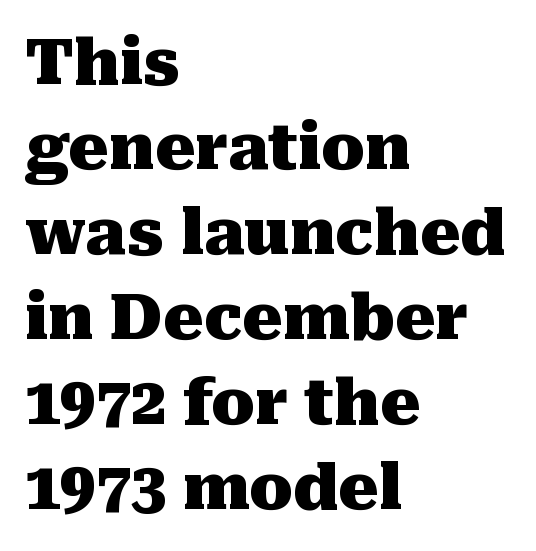
Q: Is the text bold? A: Yes.
Q: Is the text italic (slanted)? A: No, it is upright.
Q: Is the typeface a serif or a sans-serif typeface? A: Serif.
Q: Is the text underlined? A: No.
Q: How is the paragraph aligned? A: Left-aligned.
Q: Is the spacing between letters normal or unusually wide? A: Normal.
Q: Is the spacing between lines tight, normal or loose? A: Normal.
Q: Width (condensed, normal, or wide)? A: Normal.
Q: Stroke contrast? A: Medium.
Q: x-height? A: Medium.
Q: Monospaced? A: No.
